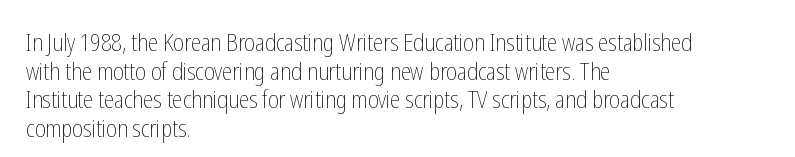
{"italic": "no", "bold": "no", "underline": "no", "align": "left", "line_spacing_ratio": 1.24, "letter_spacing": "normal", "letter_spacing_em": 0.0, "glyph_px": 23}
